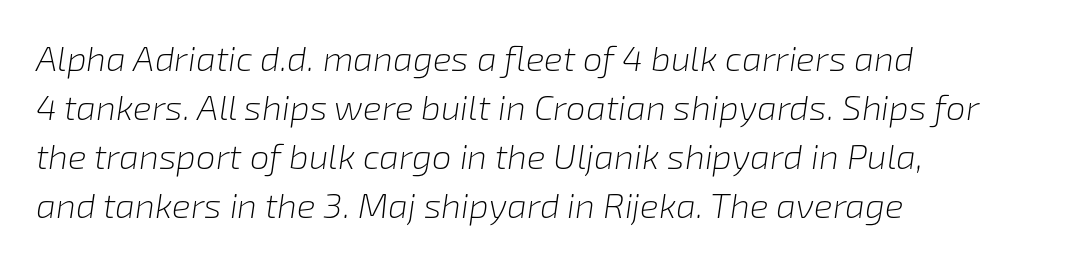
The image shows 35 px light type, italic (leaning right); set left-aligned, normal line spacing (1.4x), normal letter spacing, not underlined; low stroke contrast and a medium x-height.
